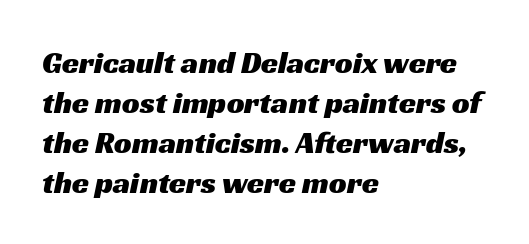
Q: Is the typeface a serif or a sans-serif typeface? A: Sans-serif.
Q: Is the text underlined? A: No.
Q: How is the paragraph aligned? A: Left-aligned.
Q: Is the spacing between letters normal or unusually wide? A: Normal.
Q: Is the spacing between lines tight, normal or loose? A: Normal.
Q: Width (condensed, normal, or wide)? A: Wide.
Q: Stroke contrast? A: Medium.
Q: x-height? A: Medium.
Q: Monospaced? A: No.
